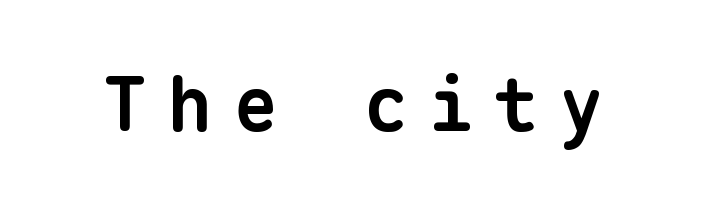
{"serif": "no", "bold": "yes", "weight": "bold", "width": "normal", "stroke_contrast": "low", "x_height": "medium", "monospaced": "yes", "underline": "no", "letter_spacing": "wide", "letter_spacing_em": 0.28, "glyph_px": 74}
